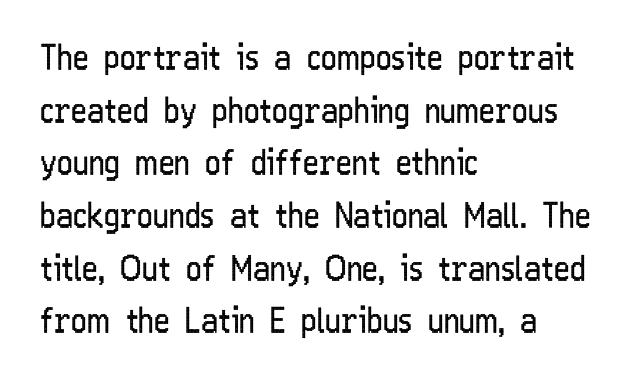
Q: Is the text bold? A: No.
Q: Is the text italic (slanted)? A: No, it is upright.
Q: Is the typeface a serif or a sans-serif typeface? A: Sans-serif.
Q: Is the text underlined? A: No.
Q: How is the paragraph aligned? A: Left-aligned.
Q: Is the spacing between letters normal or unusually wide? A: Normal.
Q: Is the spacing between lines tight, normal or loose? A: Normal.
Q: Width (condensed, normal, or wide)? A: Condensed.
Q: Stroke contrast? A: Low.
Q: x-height? A: Medium.
Q: Monospaced? A: No.
